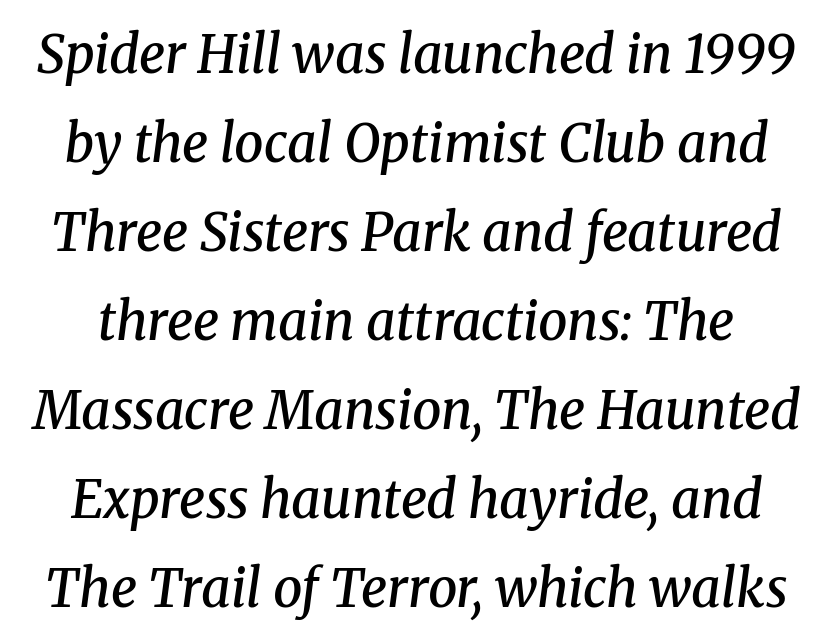
{"serif": "yes", "italic": "yes", "lean": "right", "slant_degrees": 8, "bold": "semi", "weight": "semibold", "width": "normal", "stroke_contrast": "medium", "x_height": "medium", "monospaced": "no", "underline": "no", "line_spacing_ratio": 1.71, "letter_spacing": "normal", "letter_spacing_em": 0.0, "glyph_px": 52}
